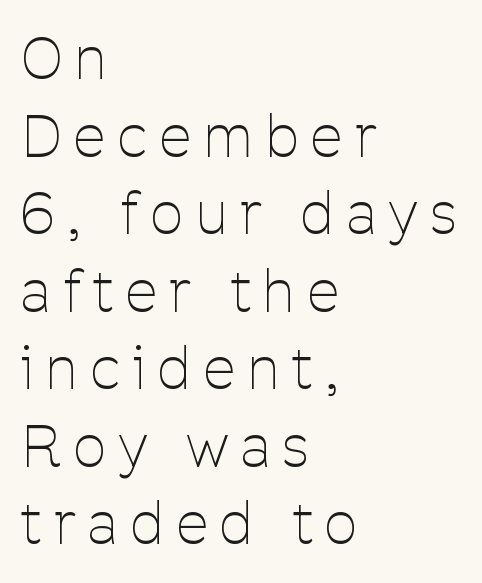
The image shows 57 px thin, condensed sans-serif type, upright; set left-aligned, normal line spacing (1.36x), unusually wide letter spacing (+0.23 em), not underlined; low stroke contrast and a medium x-height.
